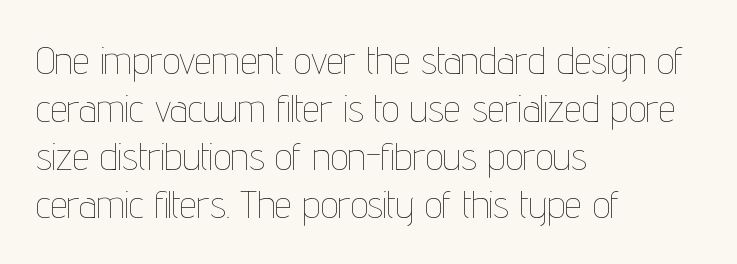
{"italic": "no", "bold": "no", "weight": "thin", "width": "condensed", "stroke_contrast": "low", "x_height": "medium", "monospaced": "no", "underline": "no", "align": "left", "line_spacing_ratio": 1.23, "letter_spacing": "normal", "letter_spacing_em": 0.0, "glyph_px": 39}
